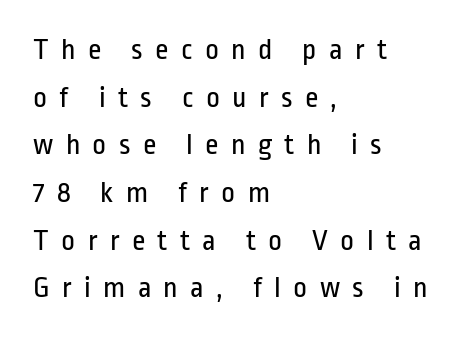
Q: Is the text bold? A: No.
Q: Is the text italic (slanted)? A: No, it is upright.
Q: Is the typeface a serif or a sans-serif typeface? A: Sans-serif.
Q: Is the text underlined? A: No.
Q: How is the paragraph aligned? A: Left-aligned.
Q: Is the spacing between letters normal or unusually wide? A: Unusually wide.
Q: Is the spacing between lines tight, normal or loose? A: Normal.
Q: Width (condensed, normal, or wide)? A: Condensed.
Q: Stroke contrast? A: Low.
Q: x-height? A: Medium.
Q: Monospaced? A: No.
